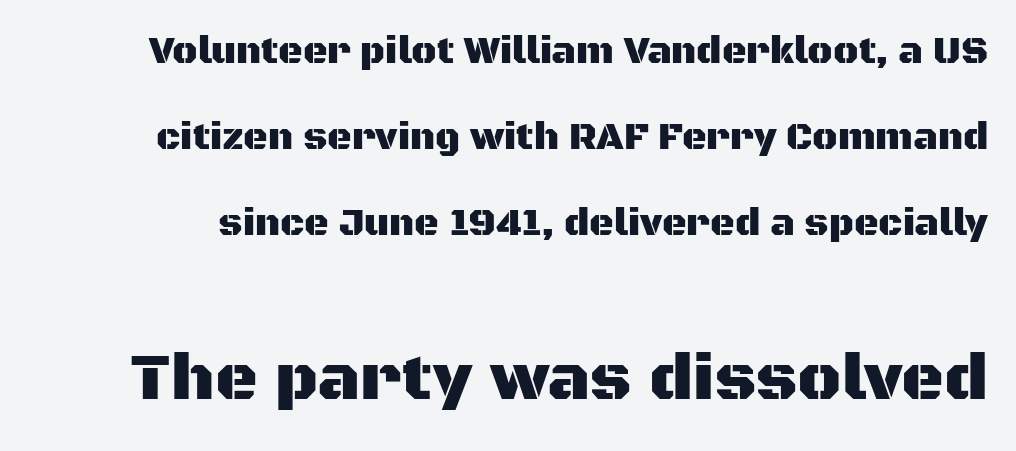
Observe the absence of serifs on each vertical stroke in this sample. Block two is the big one; block one sits smaller above it. Nobody drew a line under any word here. Line spacing here is loose. Characters follow at the spacing the type designer built in. Character widths vary here, with narrow letters taking less room than wide ones.
